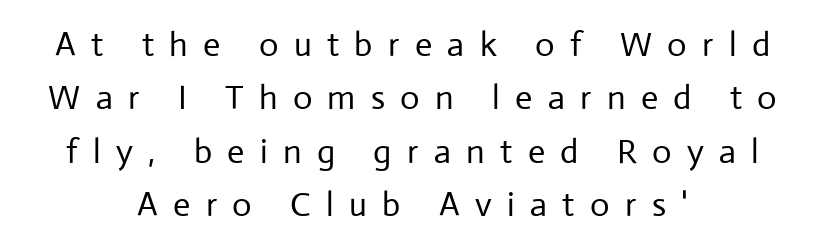
Serifs: no, the terminals of the letterforms are clean. Is this a heavy cut? Hardly; it is regular or lighter. Observe the wide spacing: letters keep a clear distance from each other. Every character sits straight up, as roman type does. Both edges are ragged and mirror each other, which tells us the setting is centered. Each letter keeps its own natural width here, so spacing adapts to shape.
